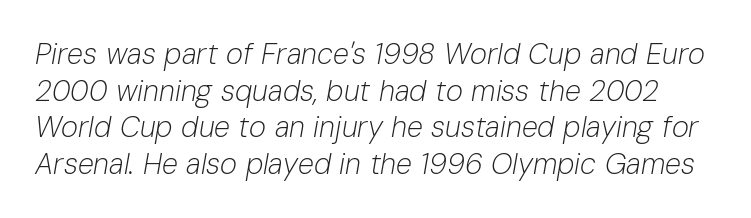
{"italic": "yes", "lean": "right", "slant_degrees": 10, "bold": "no", "weight": "light", "width": "normal", "stroke_contrast": "low", "x_height": "medium", "monospaced": "no", "underline": "no", "line_spacing": "normal", "line_spacing_ratio": 1.26, "letter_spacing": "normal", "letter_spacing_em": 0.0, "glyph_px": 29}
